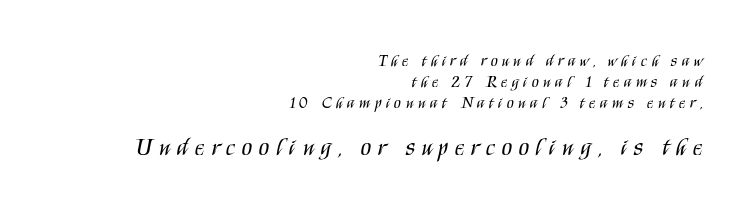
The image shows 24 px text type; set right-aligned, normal line spacing (1.31x), unusually wide letter spacing (+0.29 em), not underlined; the second (bottom) block is 1.5x larger.
